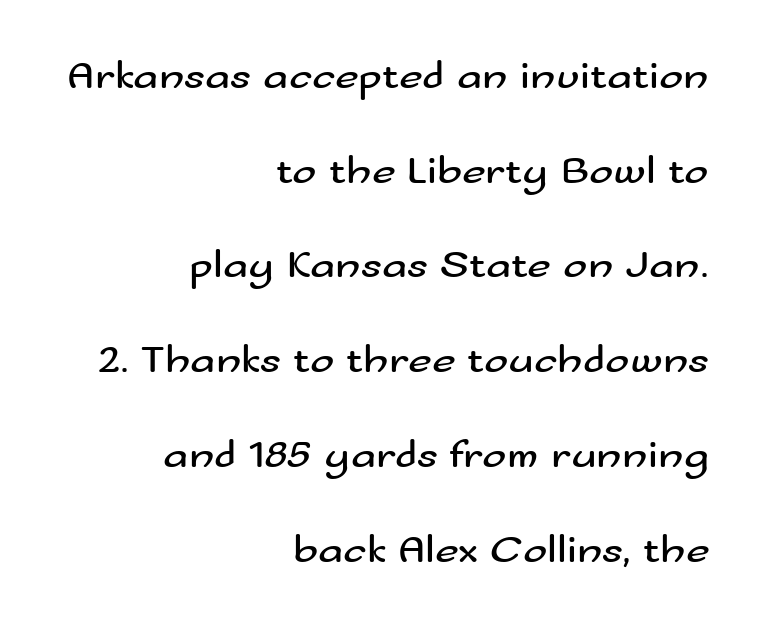
Q: Is the text bold? A: No.
Q: Is the text italic (slanted)? A: No, it is upright.
Q: Is the typeface a serif or a sans-serif typeface? A: Sans-serif.
Q: Is the text underlined? A: No.
Q: How is the paragraph aligned? A: Right-aligned.
Q: Is the spacing between letters normal or unusually wide? A: Normal.
Q: Is the spacing between lines tight, normal or loose? A: Loose.
Q: Width (condensed, normal, or wide)? A: Wide.
Q: Stroke contrast? A: Medium.
Q: x-height? A: Small.
Q: Monospaced? A: No.
